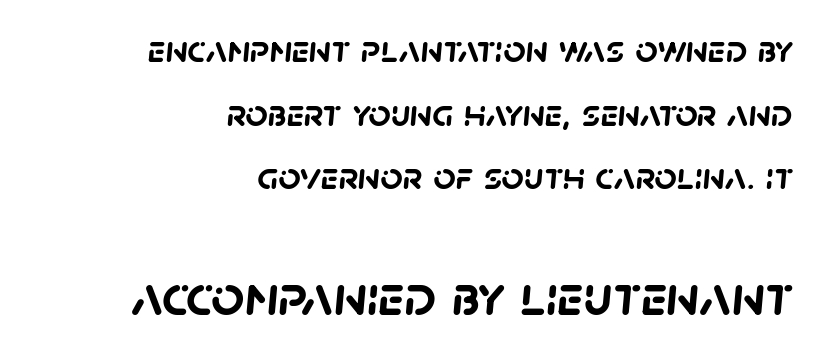
{"serif": "no", "bold": "yes", "weight": "semibold", "width": "normal", "stroke_contrast": "low", "x_height": "large", "monospaced": "no", "underline": "no", "align": "right", "line_spacing": "normal", "line_spacing_ratio": 1.63, "letter_spacing": "normal", "letter_spacing_em": 0.0, "larger_block": "second", "size_ratio": 1.49, "glyph_px": 58}
